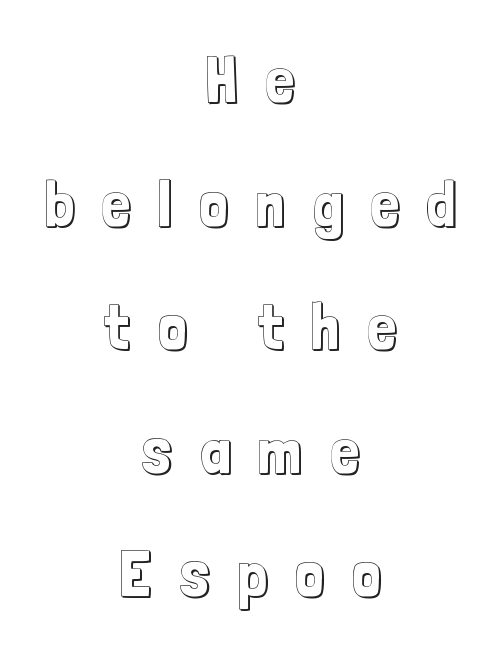
Caption: expanded tracking, letters set apart. The rag falls on both sides of this text block equally. Underlining? Definitely not there. Posture: vertical. Character widths vary here, with narrow letters taking less room than wide ones.
